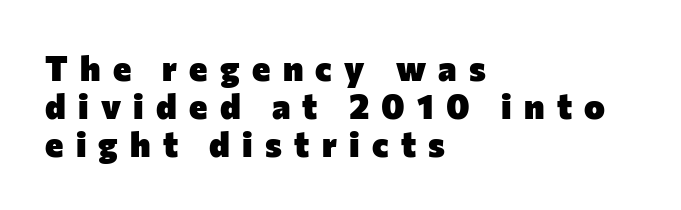
Q: Is the text bold? A: Yes.
Q: Is the text italic (slanted)? A: No, it is upright.
Q: Is the typeface a serif or a sans-serif typeface? A: Sans-serif.
Q: Is the text underlined? A: No.
Q: How is the paragraph aligned? A: Left-aligned.
Q: Is the spacing between letters normal or unusually wide? A: Unusually wide.
Q: Is the spacing between lines tight, normal or loose? A: Tight.
Q: Width (condensed, normal, or wide)? A: Normal.
Q: Stroke contrast? A: Low.
Q: x-height? A: Medium.
Q: Monospaced? A: No.
